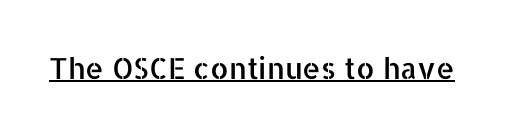
Q: Is the text italic (slanted)? A: No, it is upright.
Q: Is the typeface a serif or a sans-serif typeface? A: Sans-serif.
Q: Is the text underlined? A: Yes.
Q: Is the spacing between letters normal or unusually wide? A: Normal.
Q: Width (condensed, normal, or wide)? A: Normal.
Q: Stroke contrast? A: Low.
Q: x-height? A: Medium.
Q: Monospaced? A: No.
